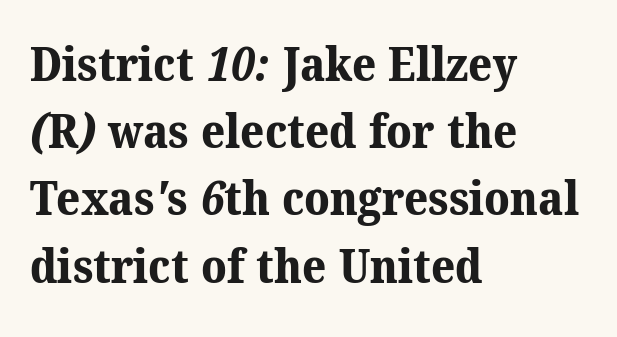
The image shows 47 px bold serif type; set left-aligned, normal line spacing (1.43x), normal letter spacing, not underlined; medium stroke contrast and a medium x-height.
